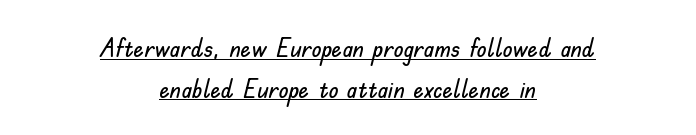
The gaps between neighbouring characters are ordinary and unremarkable. Quick note: interline space is typical. Is the block centered? Yes — each line is placed symmetrically about the middle. Emphasis is given by a line drawn under the lettering.
